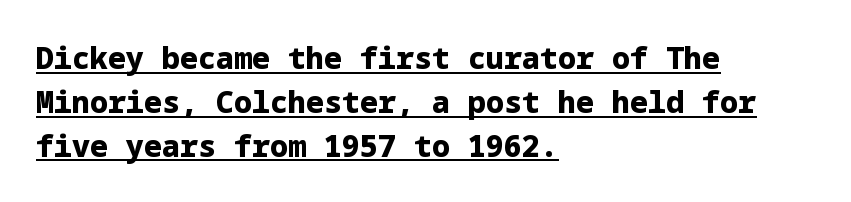
The image shows 30 px heavy sans-serif type, upright; set left-aligned, normal line spacing (1.46x), normal letter spacing, underlined; low stroke contrast and a medium x-height.
